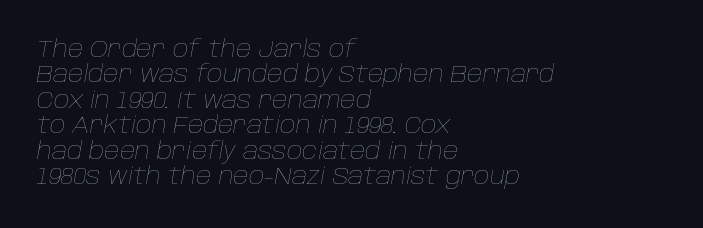
No letter is thick-stroked: the sample isn't bold. Is there much room between lines? No — they nearly touch. It's the slanting kind of type. The paragraph shown leans on its left margin. Default kerning and tracking; the words read as compact shapes. Each row of text sits above clean, open space.
